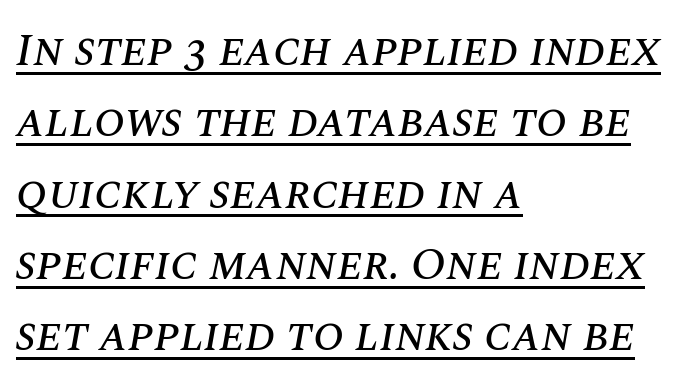
The image shows 46 px text type, italic (leaning right); set left-aligned, normal line spacing (1.55x), normal letter spacing, underlined; medium stroke contrast and a large x-height.
